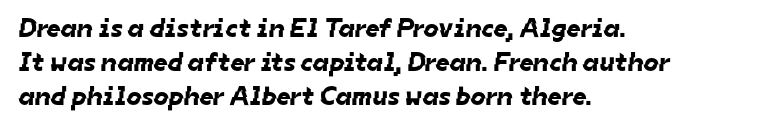
Q: Is the text underlined? A: No.
Q: How is the paragraph aligned? A: Left-aligned.
Q: Is the spacing between letters normal or unusually wide? A: Normal.
Q: Is the spacing between lines tight, normal or loose? A: Normal.
